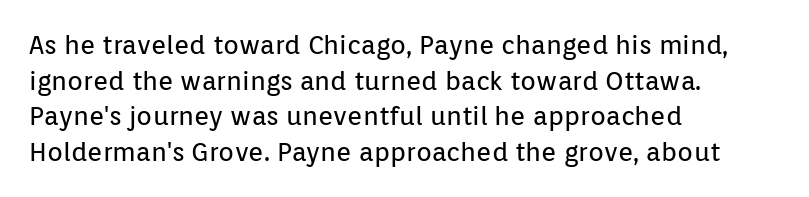
{"italic": "no", "bold": "no", "underline": "no", "align": "left", "line_spacing": "normal", "line_spacing_ratio": 1.37, "letter_spacing": "normal", "letter_spacing_em": 0.0, "glyph_px": 26}
